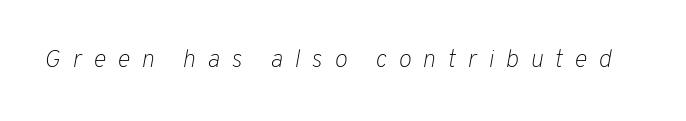
The image shows 25 px text type, italic (leaning right); set unusually wide letter spacing (+0.46 em), not underlined.
